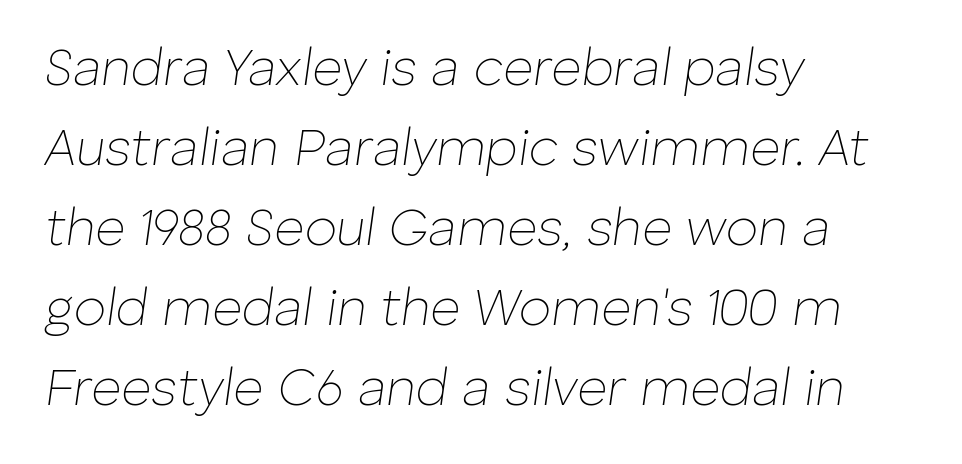
Q: Is the text bold? A: No.
Q: Is the text italic (slanted)? A: Yes, it leans right by about 8 degrees.
Q: Is the text underlined? A: No.
Q: How is the paragraph aligned? A: Left-aligned.
Q: Is the spacing between letters normal or unusually wide? A: Normal.
Q: Is the spacing between lines tight, normal or loose? A: Normal.
Q: Width (condensed, normal, or wide)? A: Normal.
Q: Stroke contrast? A: Low.
Q: x-height? A: Medium.
Q: Monospaced? A: No.
